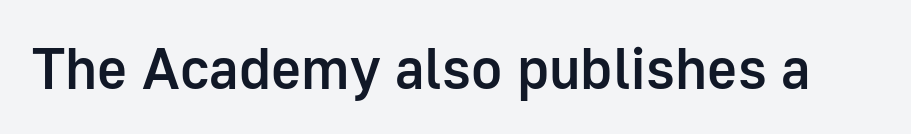
Nobody touched the tracking dial on this one. Firm but not heavy-handed strokes: this text is semibold. The glyphs in this specimen are sans serif. The lettering stays uniformly vertical, giving the passage a roman look. Letters rest on an invisible, unmarked baseline. Varying glyph widths throughout — classic text-font behaviour.
